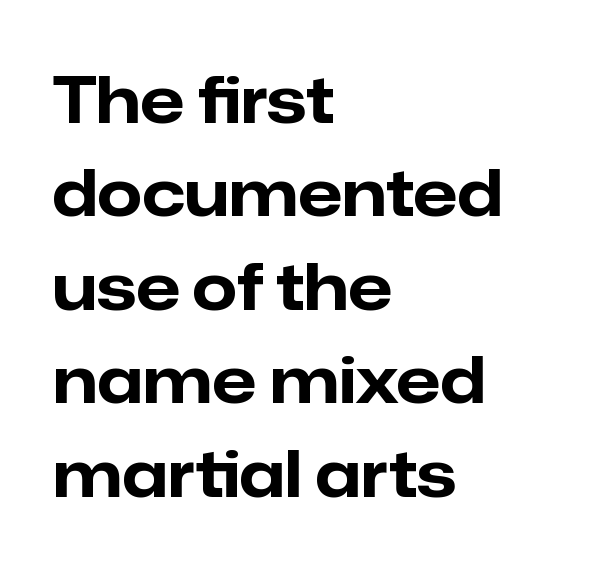
Q: Is the text bold? A: Yes.
Q: Is the text italic (slanted)? A: No, it is upright.
Q: Is the typeface a serif or a sans-serif typeface? A: Sans-serif.
Q: Is the text underlined? A: No.
Q: How is the paragraph aligned? A: Left-aligned.
Q: Is the spacing between letters normal or unusually wide? A: Normal.
Q: Is the spacing between lines tight, normal or loose? A: Normal.
Q: Width (condensed, normal, or wide)? A: Normal.
Q: Stroke contrast? A: Low.
Q: x-height? A: Medium.
Q: Monospaced? A: No.
